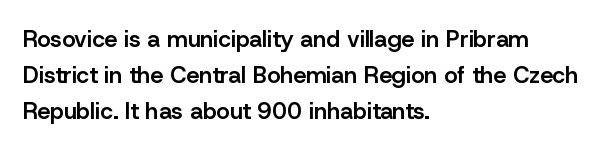
All the whitespace from short lines collects on the right. The space between consecutive lines is moderate. The type is set solid horizontally, with unmodified tracking. Does the lettering tilt? It doesn't — this is upright. Is the type bold? Partly — it's a semibold, heavier than regular but not fully bold.
